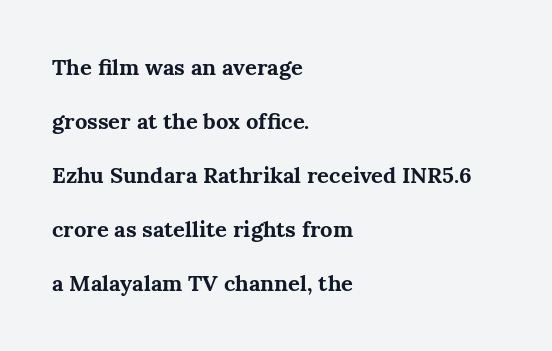
{"italic": "no", "bold": "yes", "underline": "no", "align": "left", "line_spacing": "loose", "line_spacing_ratio": 2.46, "letter_spacing": "normal", "letter_spacing_em": 0.0, "glyph_px": 22}
